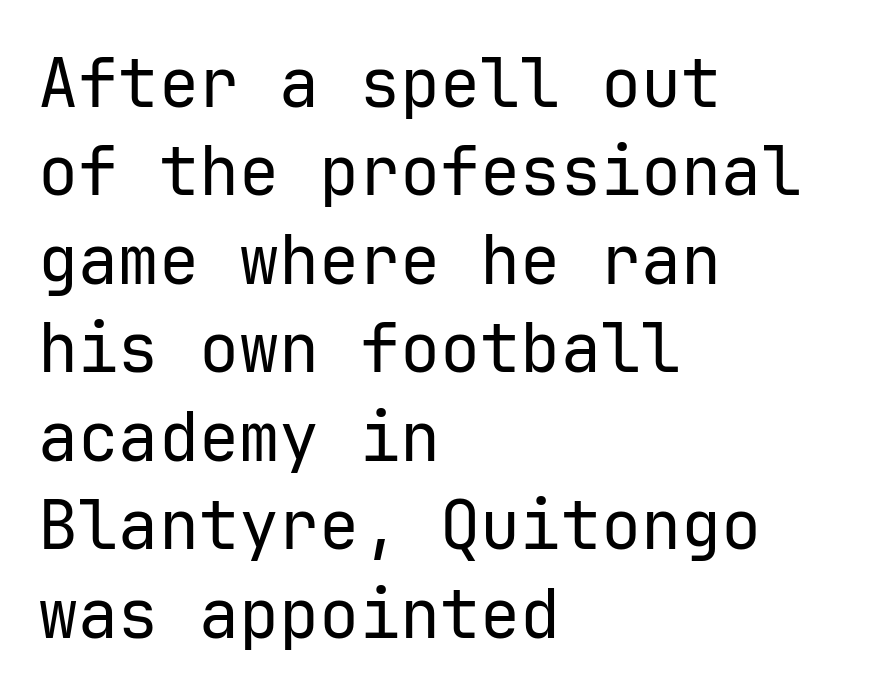
The image shows 67 px regular-weight sans-serif type, upright; set left-aligned, normal line spacing (1.32x), normal letter spacing, not underlined; low stroke contrast and a medium x-height.
